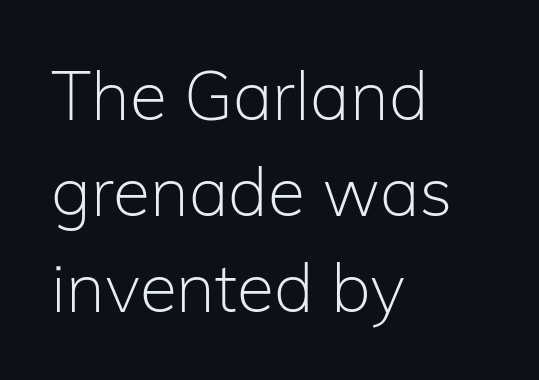
The glyphs in this specimen are sans serif. This reads as an unemphasized weight, regular at the heaviest. These lines stack with their left ends in a neat column. This is the regular roman posture of the typeface. The leading is moderate, giving the passage an even texture. A typesetter would call this proportional, since set widths differ per character.
